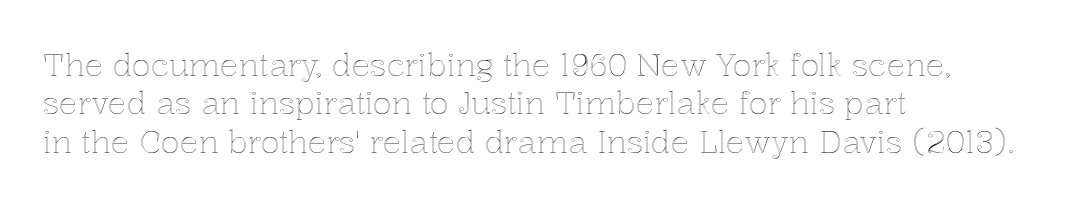
The image shows 31 px text type, upright; set left-aligned, line spacing 1.24x, normal letter spacing, not underlined; a medium x-height.
